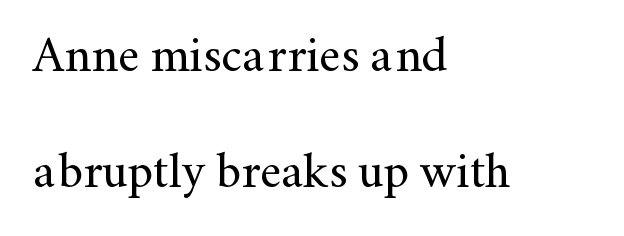
Q: Is the text bold? A: No.
Q: Is the text italic (slanted)? A: No, it is upright.
Q: Is the typeface a serif or a sans-serif typeface? A: Serif.
Q: Is the text underlined? A: No.
Q: How is the paragraph aligned? A: Left-aligned.
Q: Is the spacing between letters normal or unusually wide? A: Normal.
Q: Is the spacing between lines tight, normal or loose? A: Loose.
Q: Width (condensed, normal, or wide)? A: Normal.
Q: Stroke contrast? A: Medium.
Q: x-height? A: Small.
Q: Monospaced? A: No.
